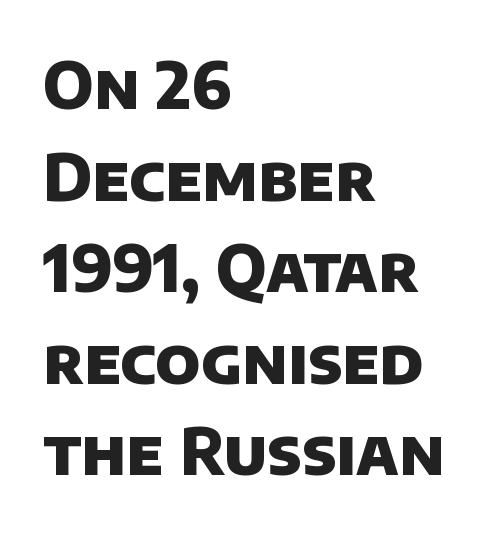
Q: Is the text bold? A: Yes.
Q: Is the typeface a serif or a sans-serif typeface? A: Sans-serif.
Q: Is the text underlined? A: No.
Q: How is the paragraph aligned? A: Left-aligned.
Q: Is the spacing between letters normal or unusually wide? A: Normal.
Q: Is the spacing between lines tight, normal or loose? A: Normal.
Q: Width (condensed, normal, or wide)? A: Normal.
Q: Stroke contrast? A: Low.
Q: x-height? A: Large.
Q: Monospaced? A: No.
